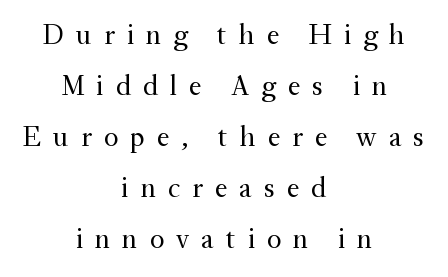
The image shows 28 px regular-weight serif type, upright; set centered, line spacing 1.82x, unusually wide letter spacing (+0.43 em), not underlined; medium stroke contrast and a small x-height.
